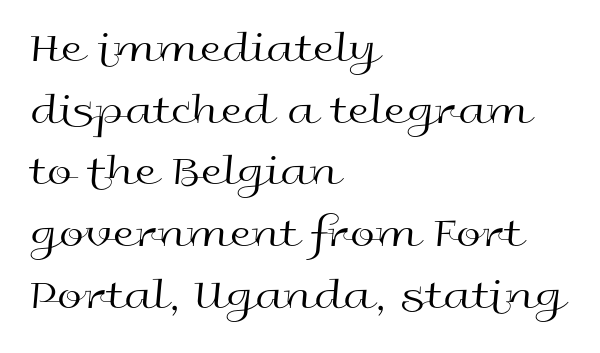
Q: Is the text bold? A: No.
Q: Is the text italic (slanted)? A: No, it is upright.
Q: Is the typeface a serif or a sans-serif typeface? A: Sans-serif.
Q: Is the text underlined? A: No.
Q: How is the paragraph aligned? A: Left-aligned.
Q: Is the spacing between letters normal or unusually wide? A: Normal.
Q: Is the spacing between lines tight, normal or loose? A: Normal.
Q: Width (condensed, normal, or wide)? A: Wide.
Q: x-height? A: Medium.
Q: Monospaced? A: No.
